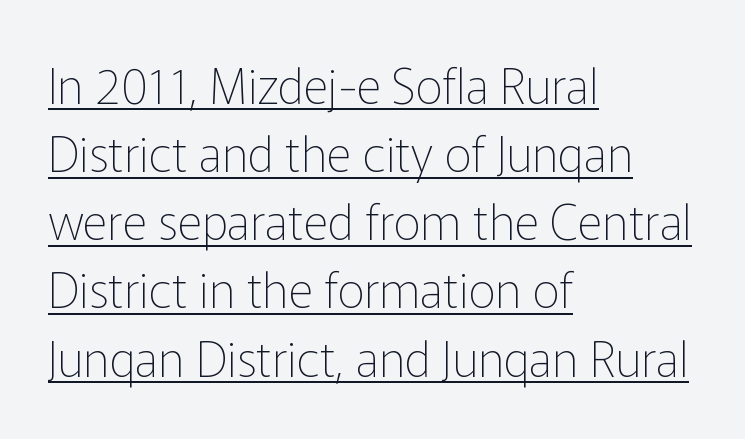
{"serif": "no", "italic": "no", "bold": "no", "weight": "thin", "width": "normal", "stroke_contrast": "low", "x_height": "medium", "monospaced": "no", "underline": "yes", "align": "left", "line_spacing": "normal", "line_spacing_ratio": 1.42, "letter_spacing": "normal", "letter_spacing_em": 0.0, "glyph_px": 48}
